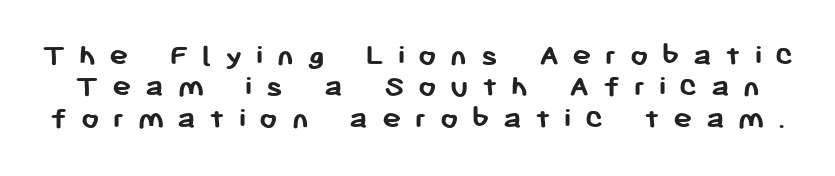
The passage shown is emphatically bold. The type sits square on the baseline with zero lean. The letters advance in unequal steps, a hallmark of proportional type. Descenders are the only things crossing below the line.
